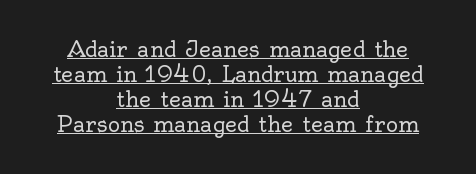
{"italic": "no", "bold": "no", "underline": "yes", "align": "center", "line_spacing_ratio": 1.19, "letter_spacing": "normal", "letter_spacing_em": 0.0, "glyph_px": 21}
